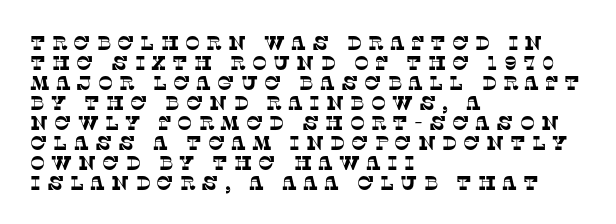
Q: Is the text underlined? A: No.
Q: How is the paragraph aligned? A: Left-aligned.
Q: Is the spacing between letters normal or unusually wide? A: Unusually wide.
Q: Is the spacing between lines tight, normal or loose? A: Tight.
